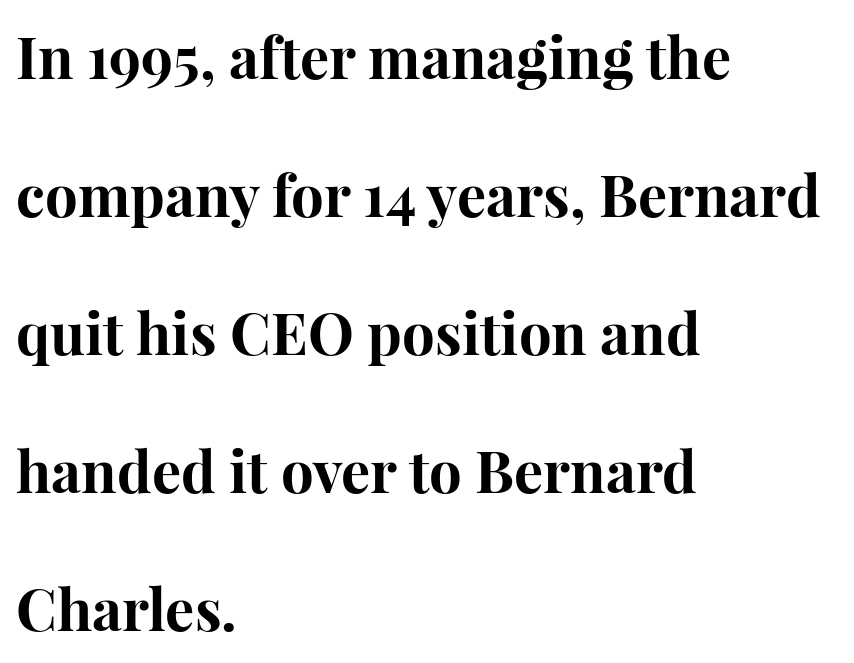
Q: Is the text bold? A: Yes.
Q: Is the text italic (slanted)? A: No, it is upright.
Q: Is the typeface a serif or a sans-serif typeface? A: Serif.
Q: Is the text underlined? A: No.
Q: How is the paragraph aligned? A: Left-aligned.
Q: Is the spacing between letters normal or unusually wide? A: Normal.
Q: Is the spacing between lines tight, normal or loose? A: Loose.
Q: Width (condensed, normal, or wide)? A: Normal.
Q: Stroke contrast? A: High.
Q: x-height? A: Medium.
Q: Monospaced? A: No.
